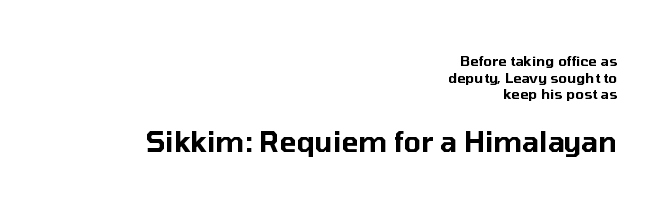
{"serif": "no", "italic": "no", "width": "normal", "stroke_contrast": "low", "x_height": "medium", "monospaced": "no", "underline": "no", "align": "right", "line_spacing_ratio": 1.18, "letter_spacing": "normal", "letter_spacing_em": 0.0, "larger_block": "second", "size_ratio": 2.0, "glyph_px": 28}
